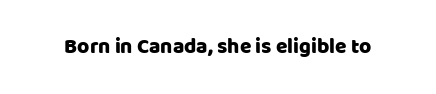
Q: Is the text italic (slanted)? A: No, it is upright.
Q: Is the text underlined? A: No.
Q: Is the spacing between letters normal or unusually wide? A: Normal.
